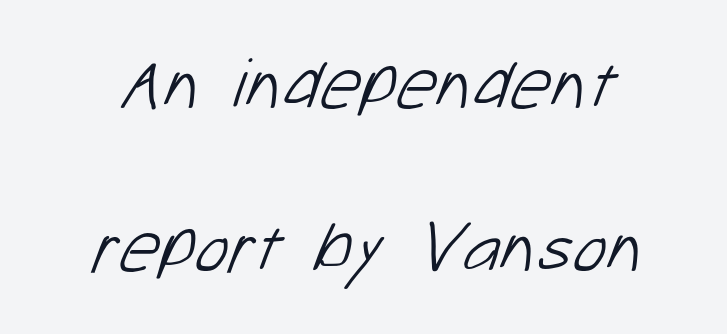
This sample uses a sans-serif face. The face looks like a standard text weight, possibly lighter. The passage shown is not underscored anywhere. You could not count columns in this text — the font is proportionally spaced. A great deal of white space separates one row of letters from the next. Words appear dense and cohesive because spacing is normal.
